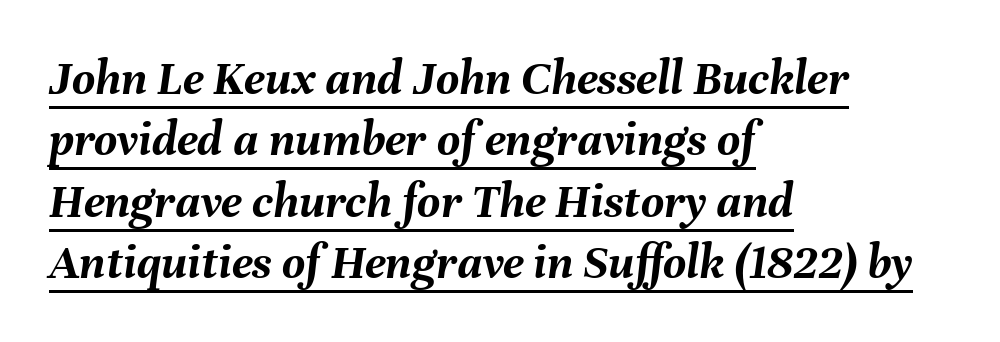
Q: Is the text bold? A: Yes.
Q: Is the text italic (slanted)? A: Yes, it leans right by about 8 degrees.
Q: Is the text underlined? A: Yes.
Q: How is the paragraph aligned? A: Left-aligned.
Q: Is the spacing between letters normal or unusually wide? A: Normal.
Q: Width (condensed, normal, or wide)? A: Normal.
Q: Stroke contrast? A: Medium.
Q: x-height? A: Medium.
Q: Monospaced? A: No.
